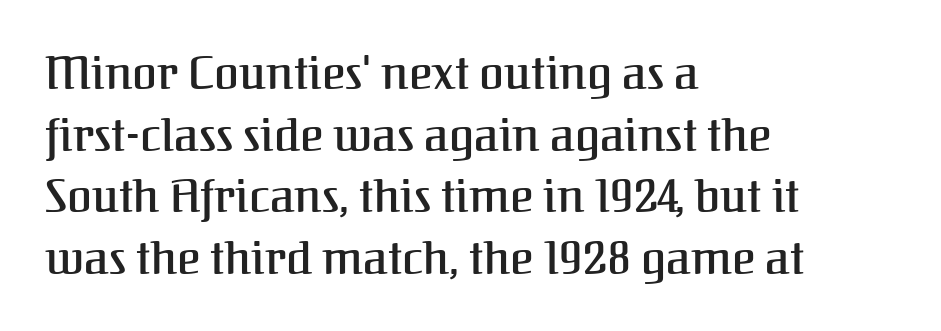
{"serif": "yes", "italic": "no", "width": "normal", "stroke_contrast": "medium", "x_height": "medium", "monospaced": "no", "underline": "no", "align": "left", "line_spacing": "normal", "line_spacing_ratio": 1.37, "letter_spacing": "normal", "letter_spacing_em": 0.0, "glyph_px": 45}
